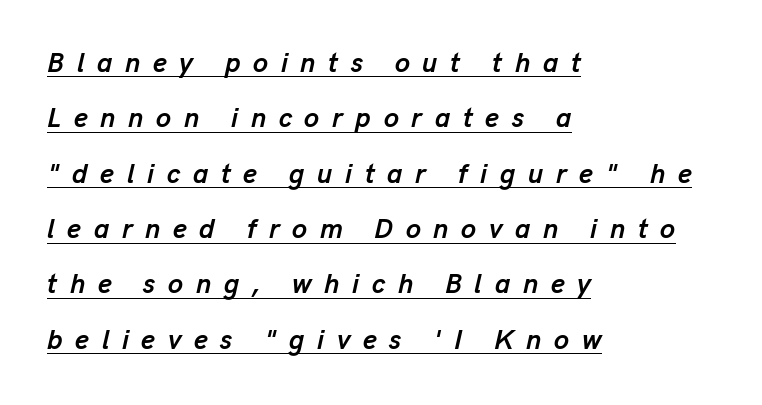
{"italic": "yes", "lean": "right", "slant_degrees": 13, "bold": "yes", "underline": "yes", "align": "left", "line_spacing": "loose", "line_spacing_ratio": 2.05, "letter_spacing": "wide", "letter_spacing_em": 0.47, "glyph_px": 27}
